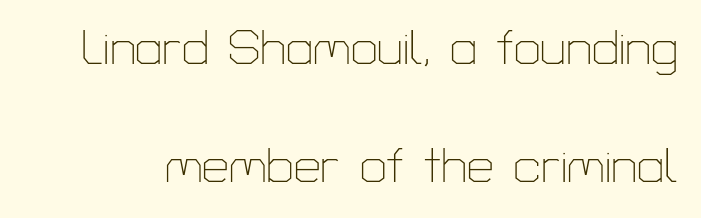
Q: Is the text bold? A: No.
Q: Is the text italic (slanted)? A: No, it is upright.
Q: Is the typeface a serif or a sans-serif typeface? A: Sans-serif.
Q: Is the text underlined? A: No.
Q: Is the spacing between letters normal or unusually wide? A: Normal.
Q: Is the spacing between lines tight, normal or loose? A: Loose.
Q: Width (condensed, normal, or wide)? A: Normal.
Q: Stroke contrast? A: Low.
Q: x-height? A: Medium.
Q: Monospaced? A: No.
